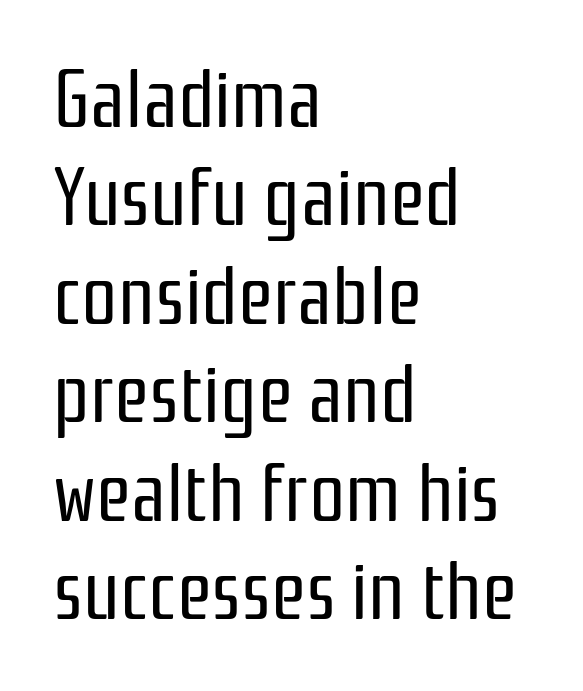
{"serif": "no", "italic": "no", "bold": "no", "weight": "regular", "width": "condensed", "stroke_contrast": "low", "x_height": "medium", "monospaced": "no", "underline": "no", "align": "left", "line_spacing_ratio": 1.23, "letter_spacing": "normal", "letter_spacing_em": 0.0, "glyph_px": 80}
